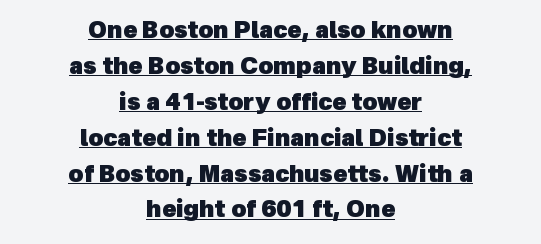
The image shows 23 px bold type; set centered, normal line spacing (1.56x), normal letter spacing, underlined.
